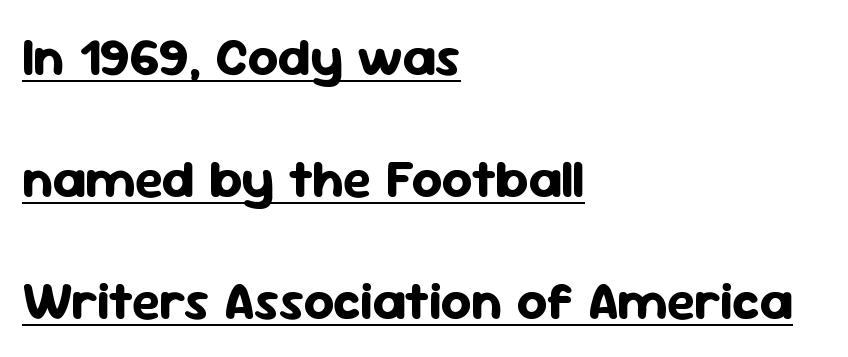
The image shows 53 px bold sans-serif type, upright; set left-aligned, loose line spacing (2.3x), normal letter spacing, underlined; low stroke contrast and a medium x-height.
